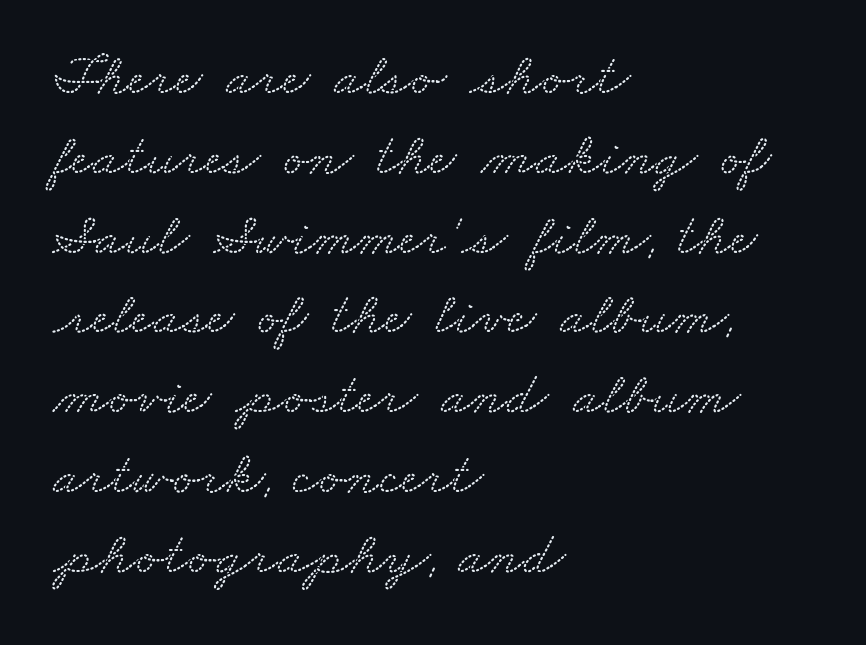
{"width": "wide", "stroke_contrast": "low", "x_height": "small", "monospaced": "no", "underline": "no", "align": "left", "line_spacing": "normal", "line_spacing_ratio": 1.33, "letter_spacing": "normal", "letter_spacing_em": 0.0, "glyph_px": 60}
